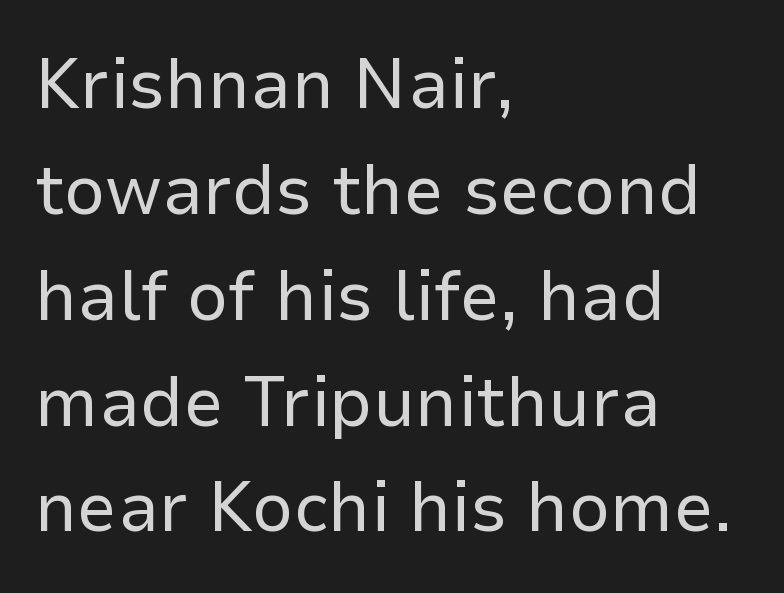
The image shows 72 px regular-weight sans-serif type, upright; set left-aligned, normal line spacing (1.47x), normal letter spacing, not underlined; low stroke contrast and a medium x-height.
